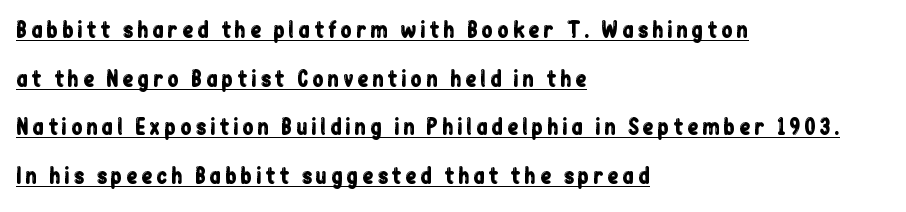
Q: Is the text italic (slanted)? A: No, it is upright.
Q: Is the text underlined? A: Yes.
Q: How is the paragraph aligned? A: Left-aligned.
Q: Is the spacing between lines tight, normal or loose? A: Loose.
